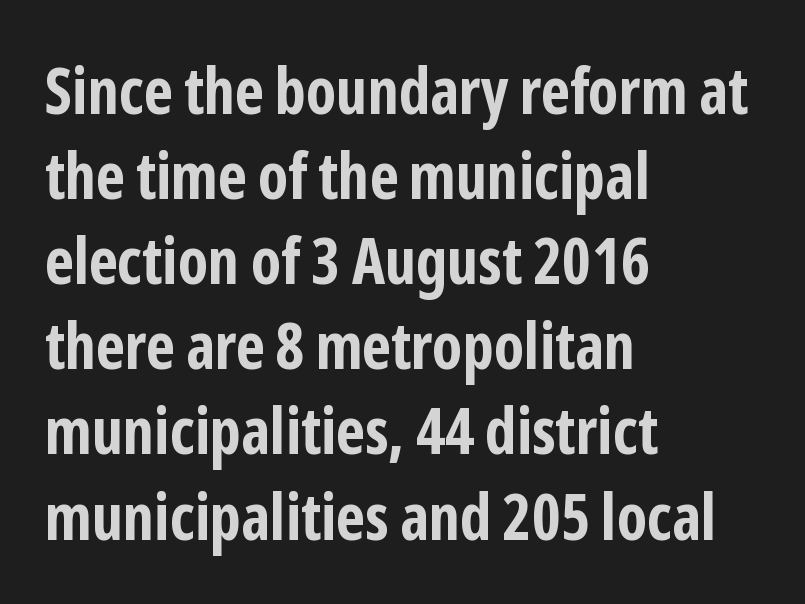
{"serif": "no", "italic": "no", "bold": "yes", "weight": "bold", "width": "condensed", "stroke_contrast": "low", "x_height": "medium", "monospaced": "no", "underline": "no", "align": "left", "line_spacing": "normal", "line_spacing_ratio": 1.33, "letter_spacing": "normal", "letter_spacing_em": 0.0, "glyph_px": 64}
